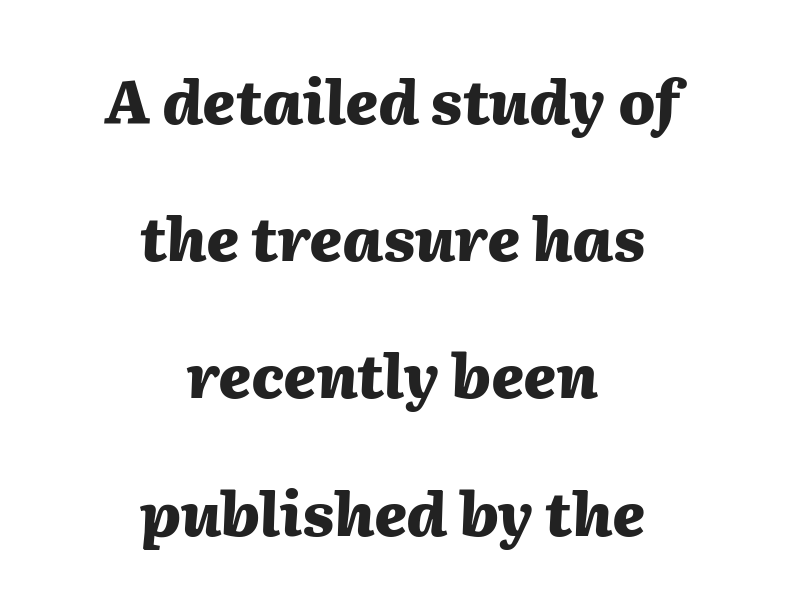
Q: Is the text bold? A: Yes.
Q: Is the text italic (slanted)? A: Yes, it leans right by about 2 degrees.
Q: Is the text underlined? A: No.
Q: How is the paragraph aligned? A: Centered.
Q: Is the spacing between letters normal or unusually wide? A: Normal.
Q: Is the spacing between lines tight, normal or loose? A: Loose.
Q: Width (condensed, normal, or wide)? A: Normal.
Q: Stroke contrast? A: Medium.
Q: x-height? A: Medium.
Q: Monospaced? A: No.
